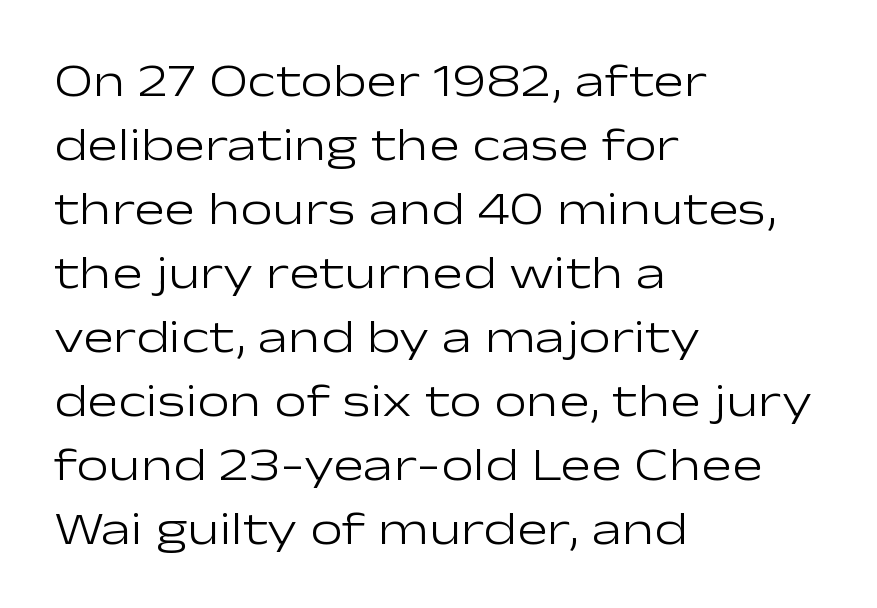
The strokes carry an ordinary text weight at most. Posture: upright roman. The rag falls on the right side of this text block. The string is rendered with underlining switched off. These lines sit exactly where default settings would place them. Is this a sans? Yes — the strokes have no serifs.
